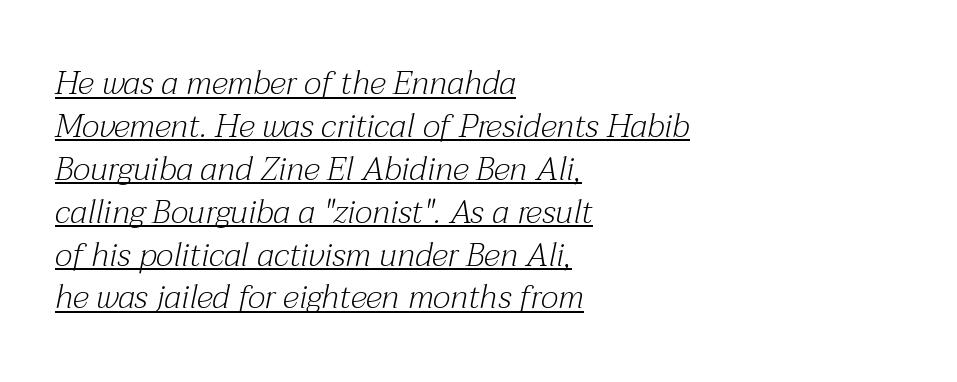
Q: Is the text bold? A: No.
Q: Is the text italic (slanted)? A: Yes, it leans right by about 12 degrees.
Q: Is the typeface a serif or a sans-serif typeface? A: Serif.
Q: Is the text underlined? A: Yes.
Q: How is the paragraph aligned? A: Left-aligned.
Q: Is the spacing between letters normal or unusually wide? A: Normal.
Q: Is the spacing between lines tight, normal or loose? A: Normal.
Q: Width (condensed, normal, or wide)? A: Normal.
Q: Stroke contrast? A: Medium.
Q: x-height? A: Medium.
Q: Monospaced? A: No.
